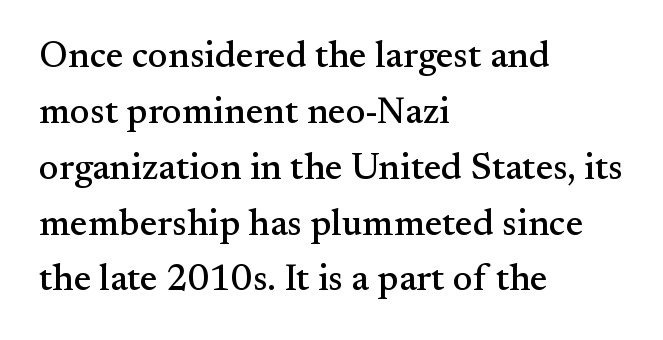
Q: Is the text italic (slanted)? A: No, it is upright.
Q: Is the typeface a serif or a sans-serif typeface? A: Serif.
Q: Is the text underlined? A: No.
Q: How is the paragraph aligned? A: Left-aligned.
Q: Is the spacing between letters normal or unusually wide? A: Normal.
Q: Is the spacing between lines tight, normal or loose? A: Normal.
Q: Width (condensed, normal, or wide)? A: Normal.
Q: Stroke contrast? A: Medium.
Q: x-height? A: Small.
Q: Monospaced? A: No.
